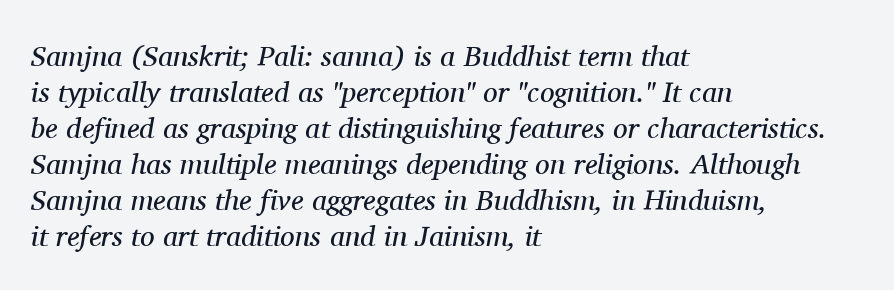
Q: Is the text bold? A: No.
Q: Is the text italic (slanted)? A: Yes, it leans right by about 11 degrees.
Q: Is the typeface a serif or a sans-serif typeface? A: Serif.
Q: Is the text underlined? A: No.
Q: How is the paragraph aligned? A: Left-aligned.
Q: Is the spacing between letters normal or unusually wide? A: Normal.
Q: Width (condensed, normal, or wide)? A: Normal.
Q: Stroke contrast? A: Medium.
Q: x-height? A: Medium.
Q: Monospaced? A: No.
